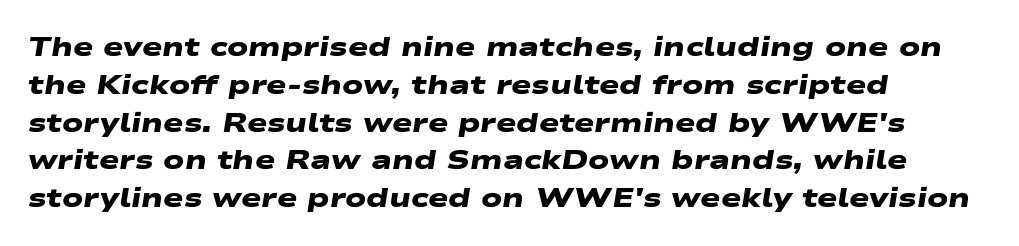
The image shows 27 px bold type; set left-aligned, normal line spacing (1.4x), normal letter spacing, not underlined.
